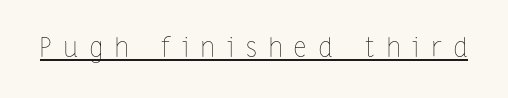
The image shows 27 px text type, upright; set unusually wide letter spacing (+0.46 em), underlined.
